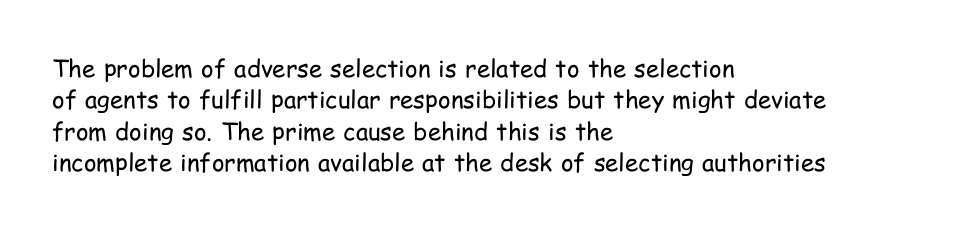
The image shows 24 px text type, upright; set left-aligned, normal line spacing (1.31x), normal letter spacing, not underlined.
